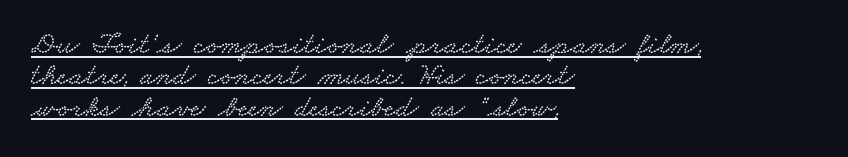
Quick note: interline space is minimal. This sample is left-justified, so line endings fall wherever the words run out. The rendered words wear a rule along their underside. The text was rendered using a seriffed face with decorative stroke endings.
